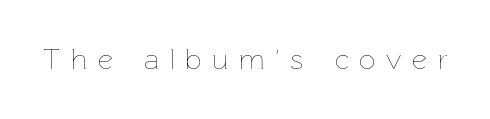
{"italic": "no", "bold": "no", "weight": "thin", "width": "normal", "stroke_contrast": "low", "x_height": "medium", "monospaced": "no", "underline": "no", "letter_spacing": "wide", "letter_spacing_em": 0.37, "glyph_px": 29}
